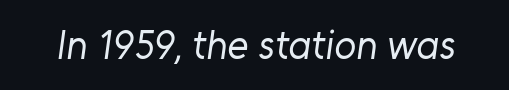
Nothing unusual about the tracking: characters are spaced as the font intends. Is this a fixed-width face? No — the glyphs have proportional, varying widths. Stroke mass is kept to a normal reading level or below. Honestly, there is no underline to notice here at all.
